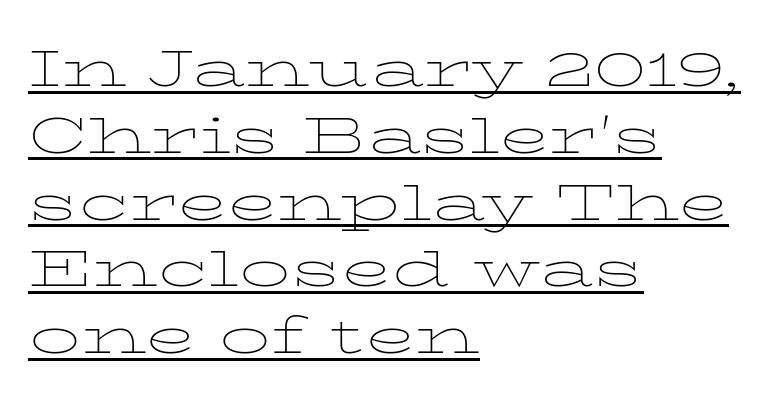
Q: Is the text bold? A: No.
Q: Is the text italic (slanted)? A: No, it is upright.
Q: Is the typeface a serif or a sans-serif typeface? A: Serif.
Q: Is the text underlined? A: Yes.
Q: How is the paragraph aligned? A: Left-aligned.
Q: Is the spacing between letters normal or unusually wide? A: Normal.
Q: Is the spacing between lines tight, normal or loose? A: Normal.
Q: Width (condensed, normal, or wide)? A: Wide.
Q: Stroke contrast? A: Low.
Q: x-height? A: Medium.
Q: Monospaced? A: No.
